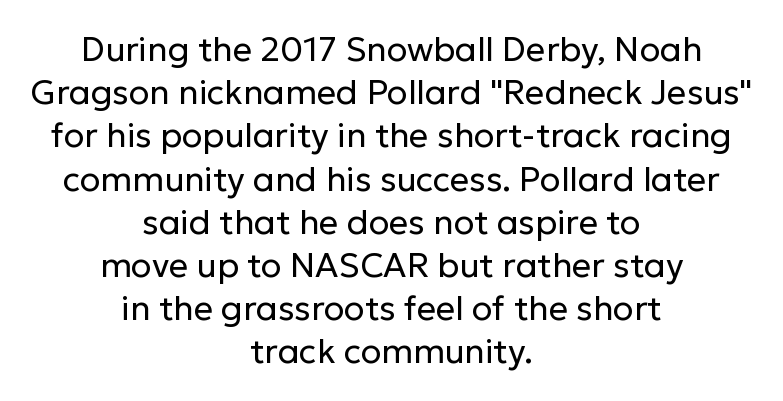
{"serif": "no", "italic": "no", "bold": "no", "weight": "regular", "width": "normal", "stroke_contrast": "low", "x_height": "medium", "monospaced": "no", "underline": "no", "align": "center", "line_spacing": "normal", "line_spacing_ratio": 1.27, "letter_spacing": "normal", "letter_spacing_em": 0.0, "glyph_px": 34}
